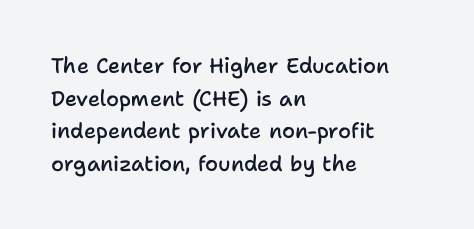
Decoration check: the copy has no underline. If you drew a ruler down the left edge, every line would touch it. How would I describe the line gaps? Plain and ordinary. The characters look somewhat weighty, a semibold short of true bold. Ordinary non-slanted type is in use.
